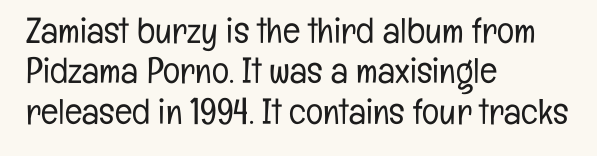
Q: Is the text bold? A: No.
Q: Is the text italic (slanted)? A: No, it is upright.
Q: Is the typeface a serif or a sans-serif typeface? A: Sans-serif.
Q: Is the text underlined? A: No.
Q: How is the paragraph aligned? A: Left-aligned.
Q: Is the spacing between letters normal or unusually wide? A: Normal.
Q: Is the spacing between lines tight, normal or loose? A: Tight.
Q: Width (condensed, normal, or wide)? A: Condensed.
Q: Stroke contrast? A: Low.
Q: x-height? A: Medium.
Q: Monospaced? A: No.
